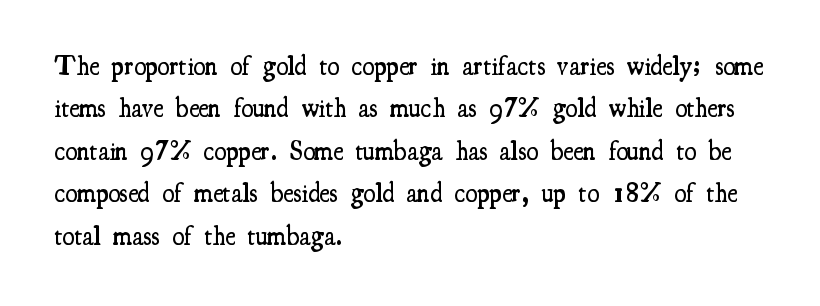
Caption: multi-line text, flush left, ragged right. Compared with typical body copy, the letter spacing here is the same. In terms of leading, this rendering sits right in the middle. Underlining? Definitely not there. How heavy is the stroke? Medium-heavy — a semibold, shy of bold. Style check: upright.
